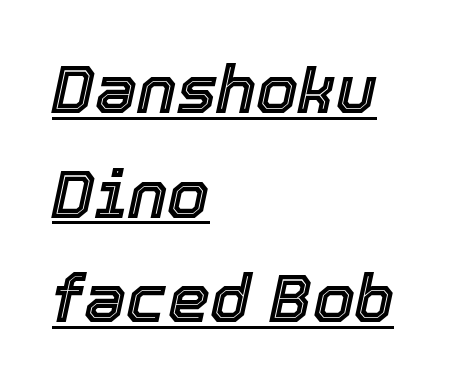
Q: Is the text italic (slanted)? A: Yes, it leans right by about 12 degrees.
Q: Is the text underlined? A: Yes.
Q: How is the paragraph aligned? A: Left-aligned.
Q: Is the spacing between letters normal or unusually wide? A: Normal.
Q: Is the spacing between lines tight, normal or loose? A: Normal.
Q: Width (condensed, normal, or wide)? A: Normal.
Q: x-height? A: Medium.
Q: Monospaced? A: No.
